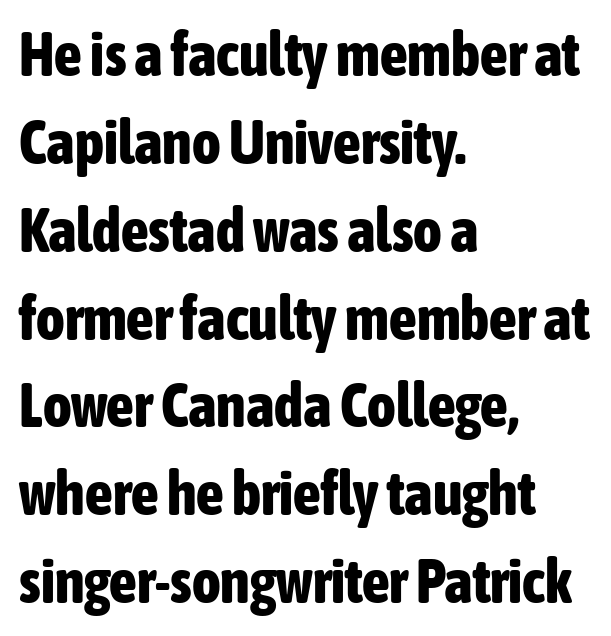
The image shows 61 px bold, condensed sans-serif type, upright; set left-aligned, normal line spacing (1.44x), normal letter spacing, not underlined; low stroke contrast and a medium x-height.
